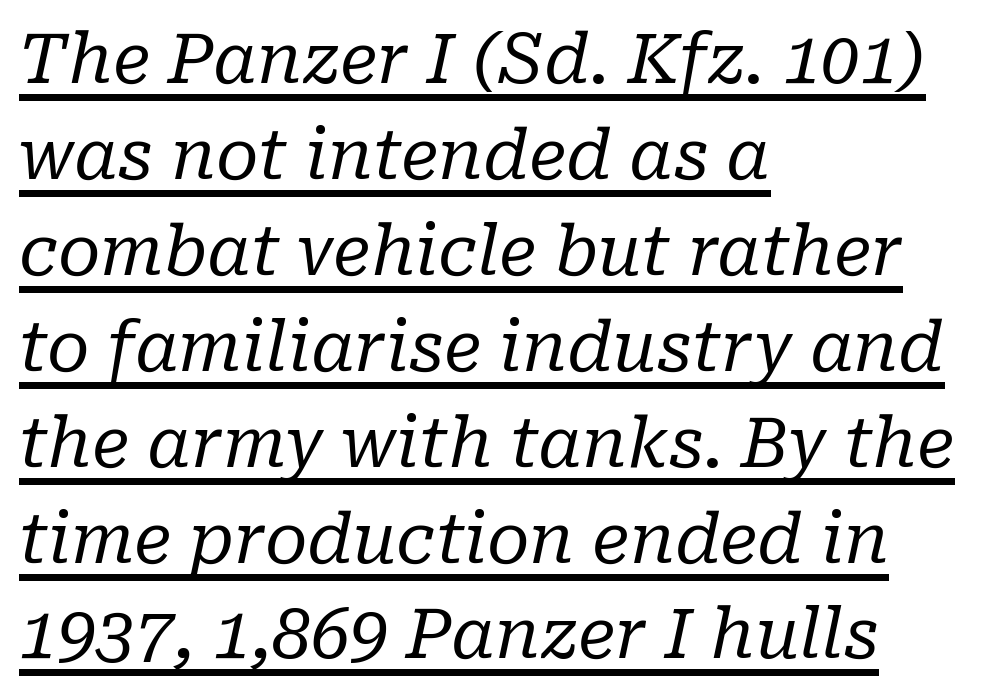
The image shows 69 px regular-weight serif type, italic (leaning right); set left-aligned, normal line spacing (1.39x), normal letter spacing, underlined; low stroke contrast and a medium x-height.
